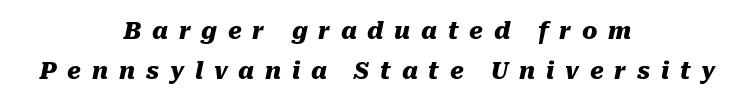
The image shows 23 px bold type, italic (leaning right); set centered, line spacing 1.74x, unusually wide letter spacing (+0.47 em), not underlined.
